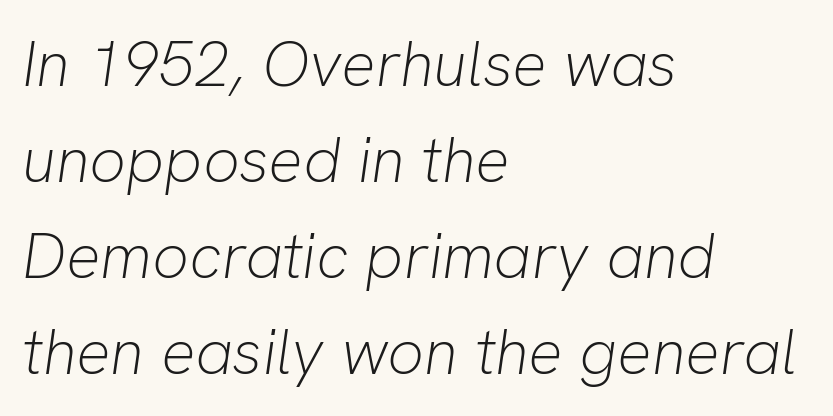
Think of a printed novel: that variable character pitch is what you see here. An italicized treatment has been applied to the whole sample. The paragraph shown leans on its left margin. Tracking here is standard; glyphs follow each other at the usual distance. Weight: not bold — regular or lighter. Vertically, the passage feels balanced, rows spaced as you'd expect.
